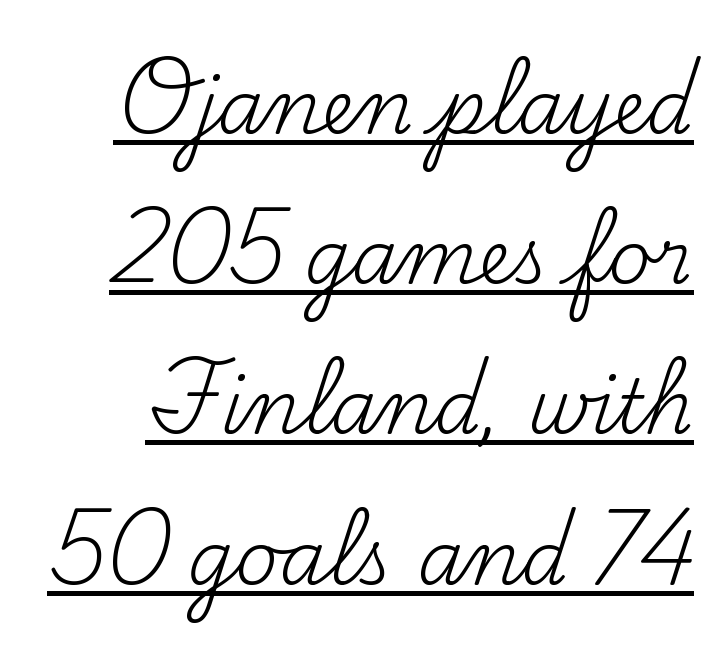
{"serif": "yes", "bold": "no", "weight": "regular", "width": "normal", "stroke_contrast": "medium", "x_height": "small", "monospaced": "no", "underline": "yes", "line_spacing": "loose", "line_spacing_ratio": 2.03, "letter_spacing": "normal", "letter_spacing_em": 0.0, "glyph_px": 74}
